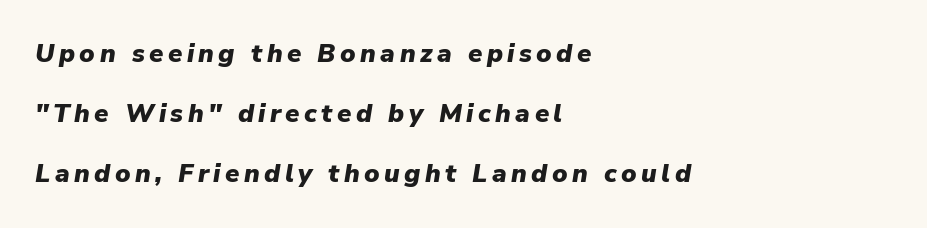
Q: Is the text bold? A: Yes.
Q: Is the text italic (slanted)? A: Yes, it leans right by about 9 degrees.
Q: Is the text underlined? A: No.
Q: How is the paragraph aligned? A: Left-aligned.
Q: Is the spacing between lines tight, normal or loose? A: Loose.
